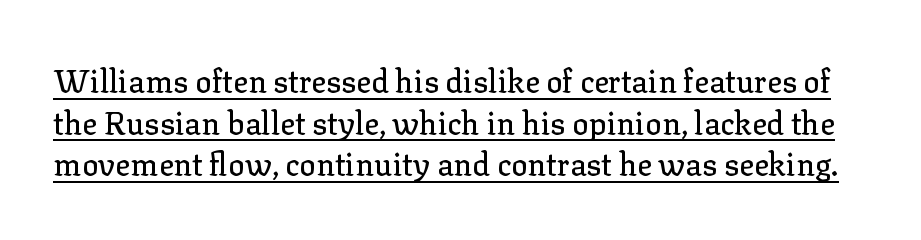
The rendering uses a moderate line-height, typical for paragraphs. Old-style or modern, the face here clearly has serifs. Nothing unusual about the tracking: characters are spaced as the font intends. These lines are rendered in a variable-pitch font. Underline: present. Unlike italic type, these characters show no tilt at all.
